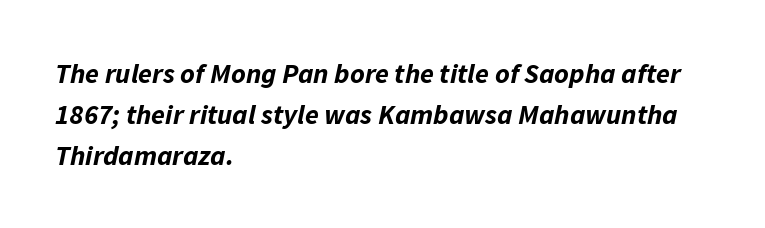
The image shows 28 px bold type, italic (leaning right); set left-aligned, normal line spacing (1.46x), normal letter spacing, not underlined; low stroke contrast and a medium x-height.
